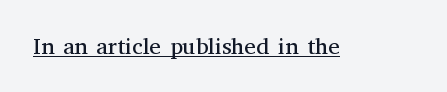
The image shows 23 px text type, upright; set normal letter spacing, underlined.
